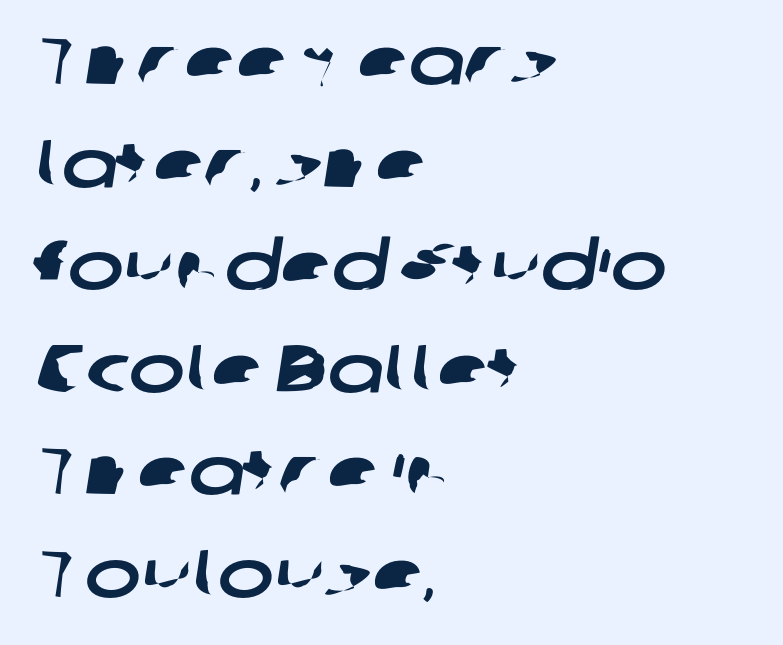
The image shows 67 px wide sans-serif type; set left-aligned, normal line spacing (1.53x), normal letter spacing, not underlined; low stroke contrast and a medium x-height.
